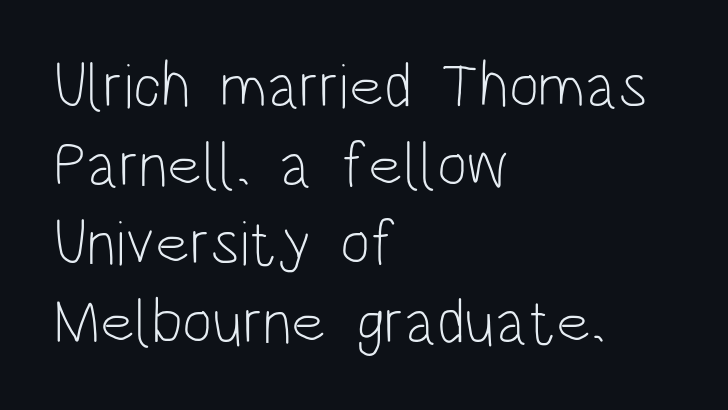
Just letters on the line, the space beneath them empty. These lines were composed using upright roman letters. These lines are set flush left with a ragged right edge. The characters display no serif detailing; their extremities are plain. The letters advance in unequal steps, a hallmark of proportional type.
